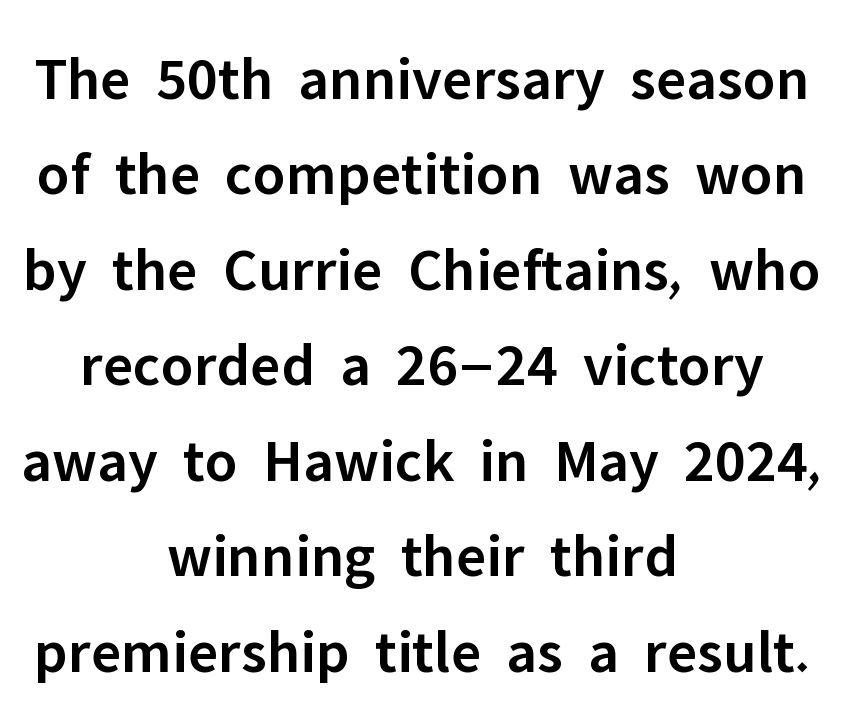
The image shows 62 px semibold sans-serif type, upright; set centered, normal line spacing (1.54x), normal letter spacing, not underlined; low stroke contrast and a medium x-height.
